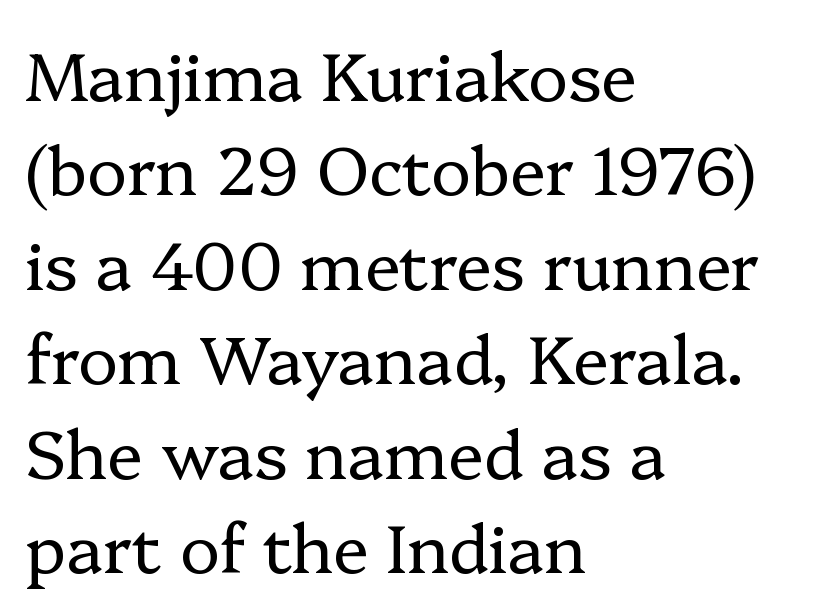
Q: Is the text bold? A: No.
Q: Is the text italic (slanted)? A: No, it is upright.
Q: Is the typeface a serif or a sans-serif typeface? A: Serif.
Q: Is the text underlined? A: No.
Q: How is the paragraph aligned? A: Left-aligned.
Q: Is the spacing between letters normal or unusually wide? A: Normal.
Q: Is the spacing between lines tight, normal or loose? A: Normal.
Q: Width (condensed, normal, or wide)? A: Normal.
Q: Stroke contrast? A: Low.
Q: x-height? A: Medium.
Q: Monospaced? A: No.
